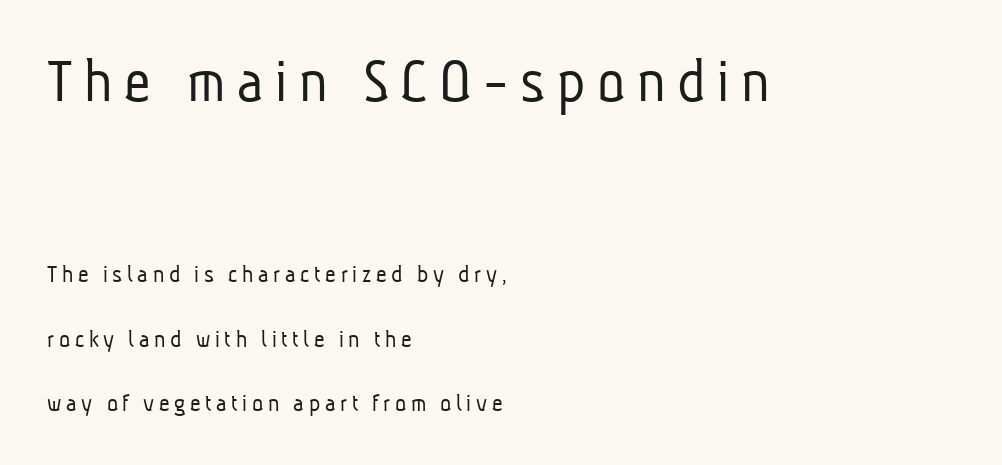
Q: Is the text bold? A: No.
Q: Is the typeface a serif or a sans-serif typeface? A: Sans-serif.
Q: Is the text underlined? A: No.
Q: How is the paragraph aligned? A: Left-aligned.
Q: Is the spacing between lines tight, normal or loose? A: Loose.
Q: Which block of text is set in a larger size, the first (top) or the second (bottom)? A: The first (top) one.
Q: Width (condensed, normal, or wide)? A: Condensed.
Q: Stroke contrast? A: Low.
Q: x-height? A: Medium.
Q: Monospaced? A: No.
